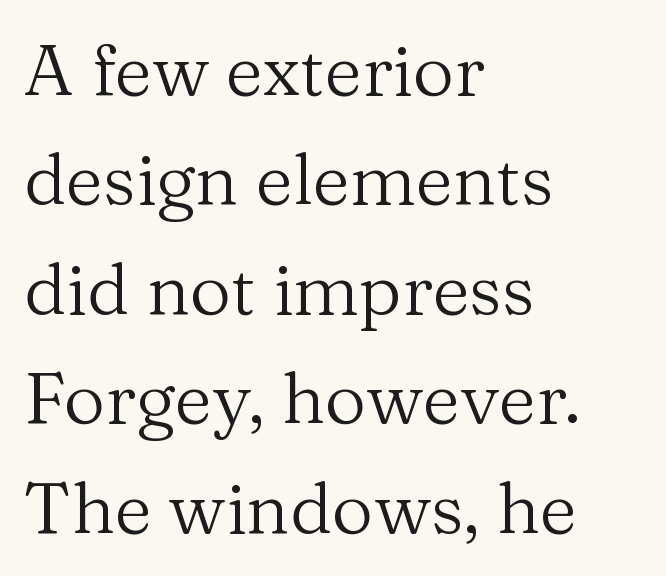
The image shows 72 px regular-weight serif type, upright; set left-aligned, normal line spacing (1.52x), normal letter spacing, not underlined; medium stroke contrast and a medium x-height.
